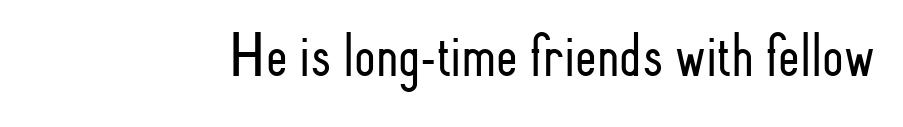
The image shows 62 px light, condensed sans-serif type, upright; set normal letter spacing, not underlined; low stroke contrast and a small x-height.
